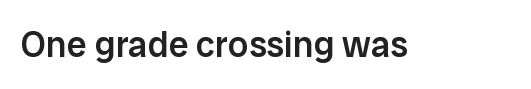
{"serif": "no", "italic": "no", "bold": "semi", "weight": "semibold", "width": "normal", "stroke_contrast": "low", "x_height": "medium", "monospaced": "no", "underline": "no", "letter_spacing": "normal", "letter_spacing_em": 0.0, "glyph_px": 36}
